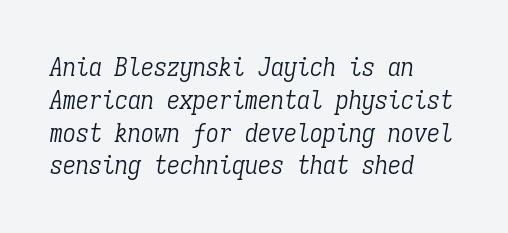
{"italic": "yes", "lean": "right", "slant_degrees": 9, "bold": "no", "underline": "no", "align": "left", "line_spacing": "normal", "line_spacing_ratio": 1.26, "letter_spacing": "normal", "letter_spacing_em": 0.0, "glyph_px": 26}
